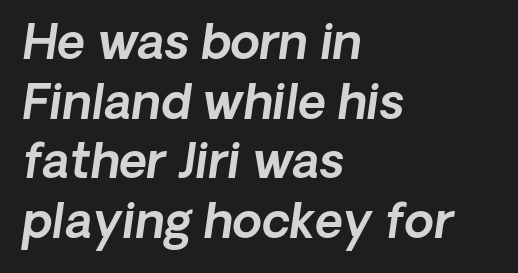
The image shows 48 px text type, italic (leaning right); set left-aligned, line spacing 1.24x, normal letter spacing, not underlined; a medium x-height.
